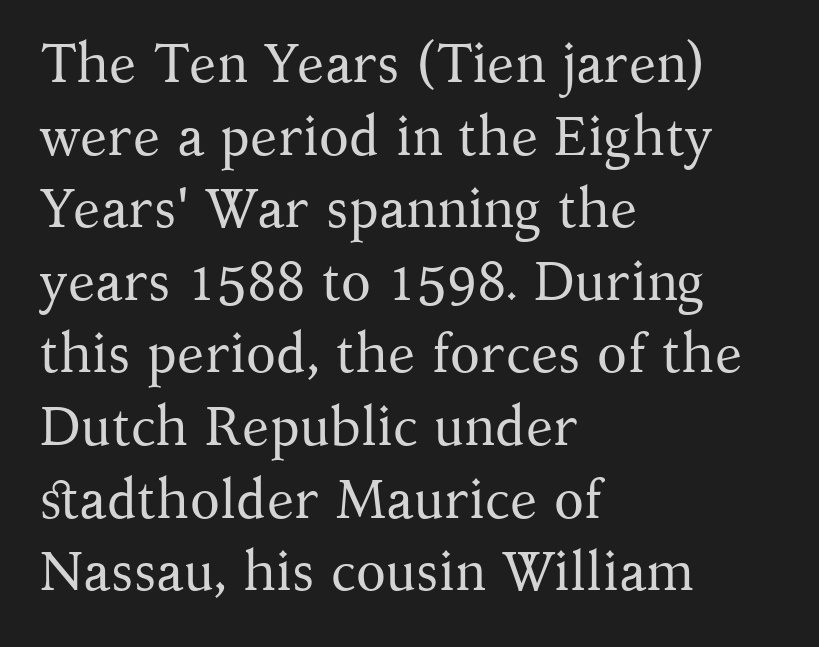
Unlike italic type, these characters show no tilt at all. Beneath every word, the page is bare. Spacing verdict: proportional, widths tailored to each character. Teacher's note: observe the even left margin — that is flush-left alignment. Serif or sans? Serif — the stroke terminals have little feet. Compared with typical paragraphs, the rows here are spaced about the same.
